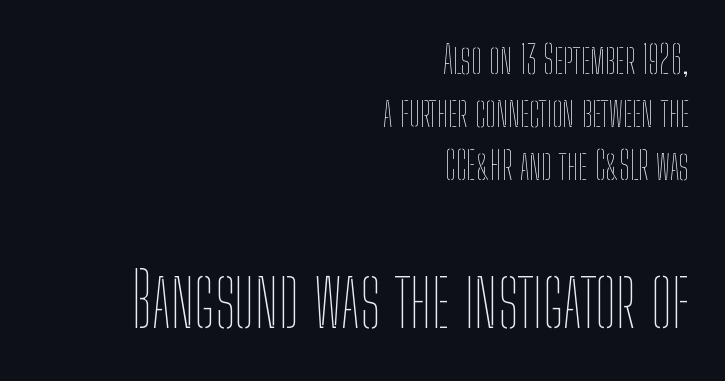
{"italic": "no", "bold": "no", "weight": "thin", "width": "condensed", "stroke_contrast": "low", "x_height": "medium", "monospaced": "no", "underline": "no", "align": "right", "line_spacing": "normal", "line_spacing_ratio": 1.39, "letter_spacing": "normal", "letter_spacing_em": 0.0, "larger_block": "second", "size_ratio": 1.97, "glyph_px": 75}
